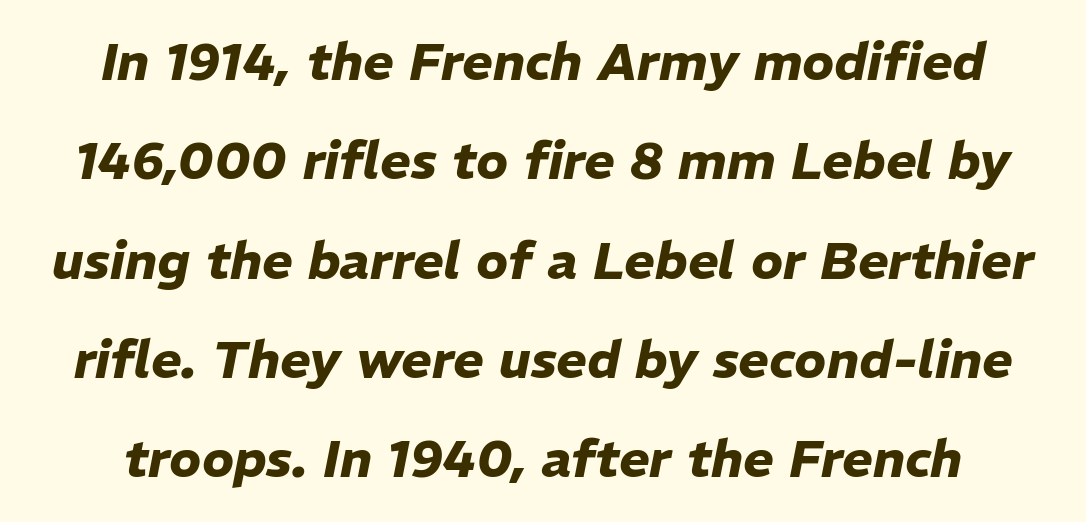
Q: Is the text bold? A: Yes.
Q: Is the text italic (slanted)? A: Yes, it leans right by about 11 degrees.
Q: Is the text underlined? A: No.
Q: Is the spacing between letters normal or unusually wide? A: Normal.
Q: Is the spacing between lines tight, normal or loose? A: Loose.
Q: Width (condensed, normal, or wide)? A: Normal.
Q: Stroke contrast? A: Low.
Q: x-height? A: Medium.
Q: Monospaced? A: No.
